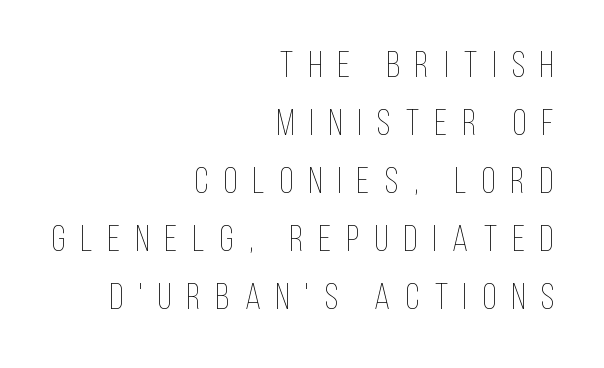
Reading down the block, your eye finds every line finishing at a fixed right position. Every stem runs plumb, perpendicular to the baseline. Each stroke keeps to a modest, everyday thickness or less. Words float on clear page, feet unadorned. The passage shown is typed in a proportional face where columns would drift. Display-style spreading of the glyphs; the letterfit is very open.
